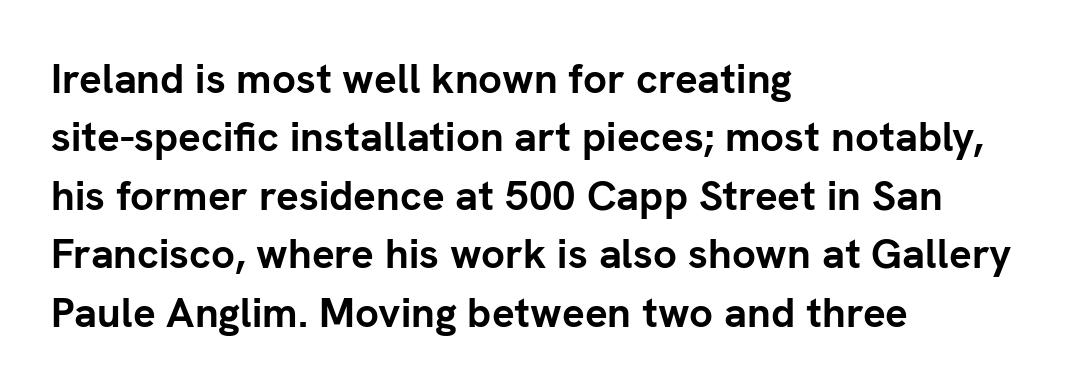
Q: Is the text bold? A: Yes.
Q: Is the text italic (slanted)? A: No, it is upright.
Q: Is the typeface a serif or a sans-serif typeface? A: Sans-serif.
Q: Is the text underlined? A: No.
Q: How is the paragraph aligned? A: Left-aligned.
Q: Is the spacing between letters normal or unusually wide? A: Normal.
Q: Is the spacing between lines tight, normal or loose? A: Normal.
Q: Width (condensed, normal, or wide)? A: Normal.
Q: Stroke contrast? A: Low.
Q: x-height? A: Medium.
Q: Monospaced? A: No.
